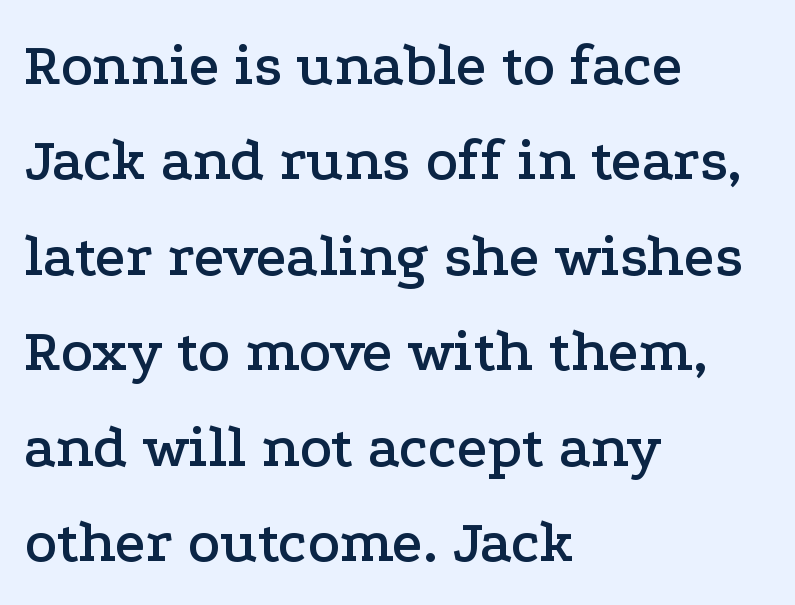
The image shows 60 px wide serif type, upright; set left-aligned, normal line spacing (1.59x), normal letter spacing, not underlined; low stroke contrast and a medium x-height.
